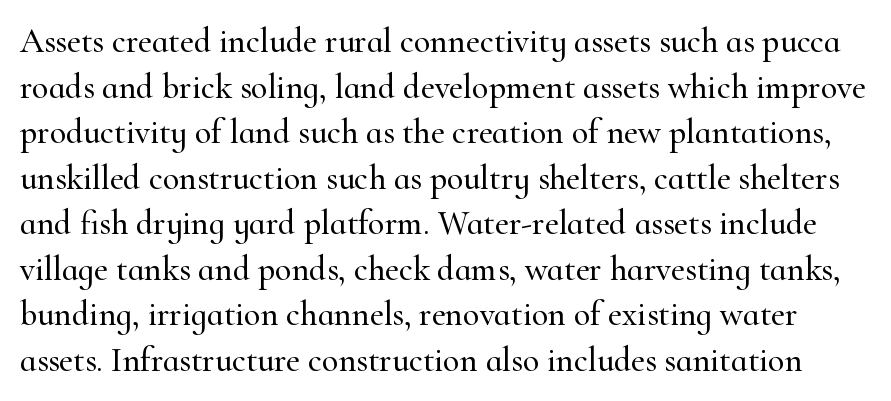
Q: Is the text italic (slanted)? A: No, it is upright.
Q: Is the typeface a serif or a sans-serif typeface? A: Serif.
Q: Is the text underlined? A: No.
Q: Is the spacing between letters normal or unusually wide? A: Normal.
Q: Is the spacing between lines tight, normal or loose? A: Normal.
Q: Width (condensed, normal, or wide)? A: Normal.
Q: Stroke contrast? A: High.
Q: x-height? A: Small.
Q: Monospaced? A: No.
